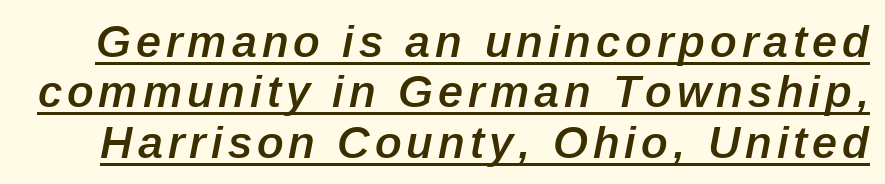
Is this a fixed-width face? No — the glyphs have proportional, varying widths. Vertical spacing — tight. Somebody hit Ctrl+U on this one — the words are underlined. The font's italic variant was chosen for this text.
